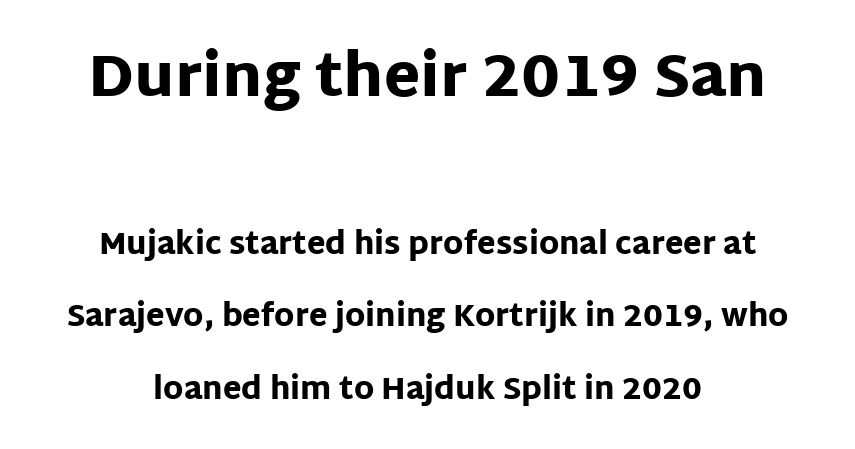
Q: Is the text bold? A: Yes.
Q: Is the text italic (slanted)? A: No, it is upright.
Q: Is the typeface a serif or a sans-serif typeface? A: Sans-serif.
Q: Is the text underlined? A: No.
Q: How is the paragraph aligned? A: Centered.
Q: Is the spacing between letters normal or unusually wide? A: Normal.
Q: Is the spacing between lines tight, normal or loose? A: Loose.
Q: Which block of text is set in a larger size, the first (top) or the second (bottom)? A: The first (top) one.
Q: Width (condensed, normal, or wide)? A: Normal.
Q: Stroke contrast? A: Low.
Q: x-height? A: Large.
Q: Monospaced? A: No.
